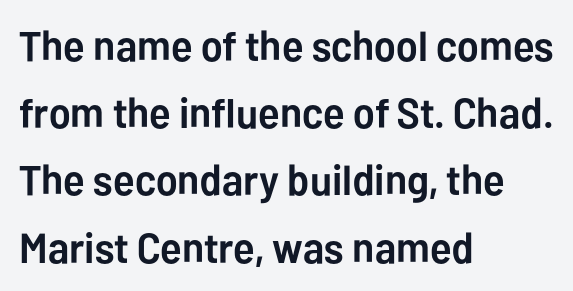
{"serif": "no", "italic": "no", "bold": "yes", "weight": "semibold", "width": "normal", "stroke_contrast": "low", "x_height": "medium", "monospaced": "no", "underline": "no", "align": "left", "line_spacing": "normal", "line_spacing_ratio": 1.6, "letter_spacing": "normal", "letter_spacing_em": 0.0, "glyph_px": 42}
